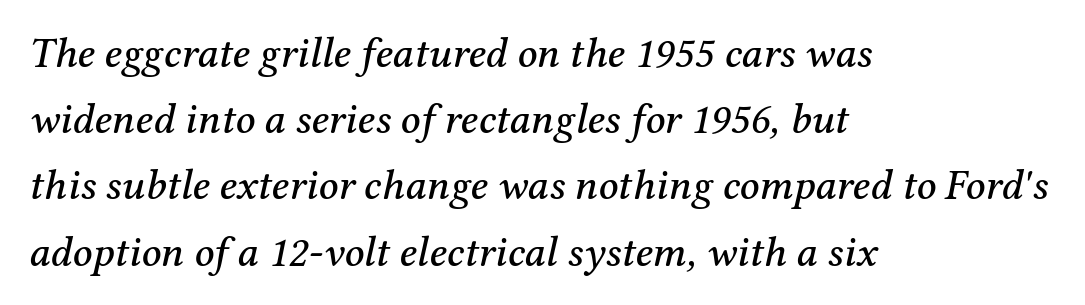
The image shows 43 px serif type, italic (leaning right); set left-aligned, normal line spacing (1.54x), normal letter spacing, not underlined; medium stroke contrast and a medium x-height.
